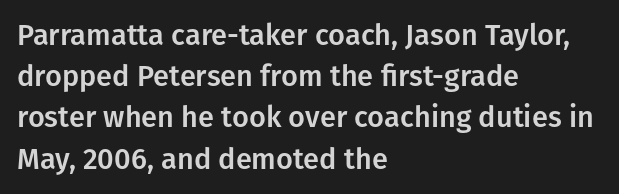
In terms of letterspacing, this is plain default setting. Each line starts at the same left margin while the right side varies. Nope, no serifs anywhere on these letters. The block of text has a typical density, with ordinary space between rows.
